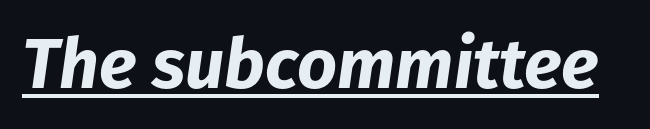
{"italic": "yes", "lean": "right", "slant_degrees": 8, "bold": "yes", "weight": "bold", "width": "normal", "stroke_contrast": "low", "x_height": "medium", "monospaced": "no", "underline": "yes", "letter_spacing": "normal", "letter_spacing_em": 0.0, "glyph_px": 70}
